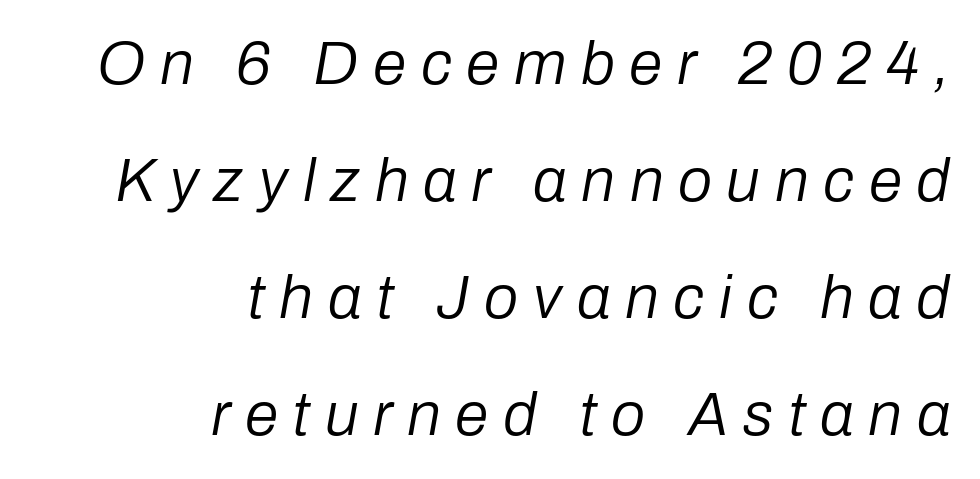
{"italic": "yes", "lean": "right", "slant_degrees": 10, "bold": "no", "weight": "regular", "width": "normal", "stroke_contrast": "low", "x_height": "medium", "monospaced": "no", "underline": "no", "align": "right", "line_spacing": "loose", "line_spacing_ratio": 1.92, "letter_spacing": "wide", "letter_spacing_em": 0.24, "glyph_px": 61}
